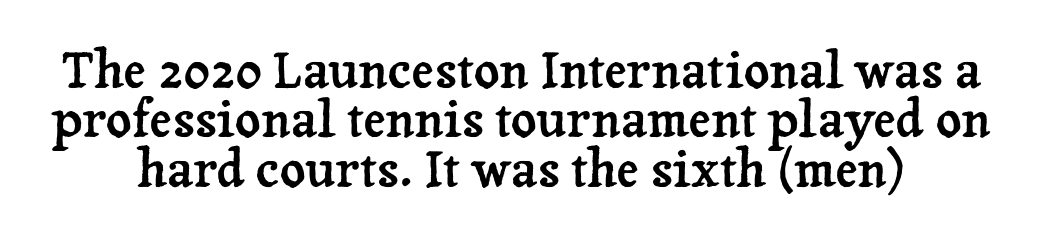
{"serif": "yes", "italic": "no", "width": "normal", "stroke_contrast": "low", "x_height": "medium", "monospaced": "no", "underline": "no", "line_spacing": "tight", "line_spacing_ratio": 0.99, "letter_spacing": "normal", "letter_spacing_em": 0.0, "glyph_px": 50}
